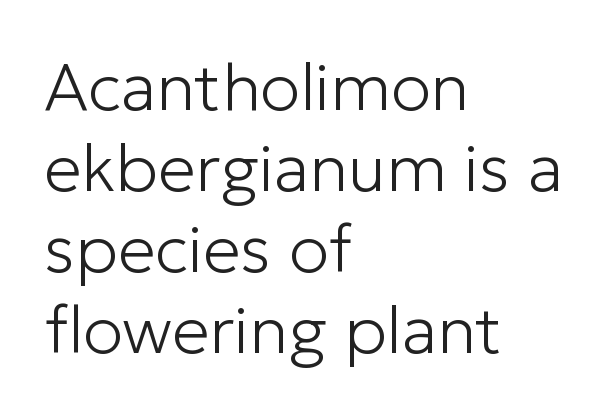
Q: Is the text bold? A: No.
Q: Is the text italic (slanted)? A: No, it is upright.
Q: Is the typeface a serif or a sans-serif typeface? A: Sans-serif.
Q: Is the text underlined? A: No.
Q: How is the paragraph aligned? A: Left-aligned.
Q: Is the spacing between letters normal or unusually wide? A: Normal.
Q: Width (condensed, normal, or wide)? A: Normal.
Q: Stroke contrast? A: Low.
Q: x-height? A: Medium.
Q: Monospaced? A: No.
